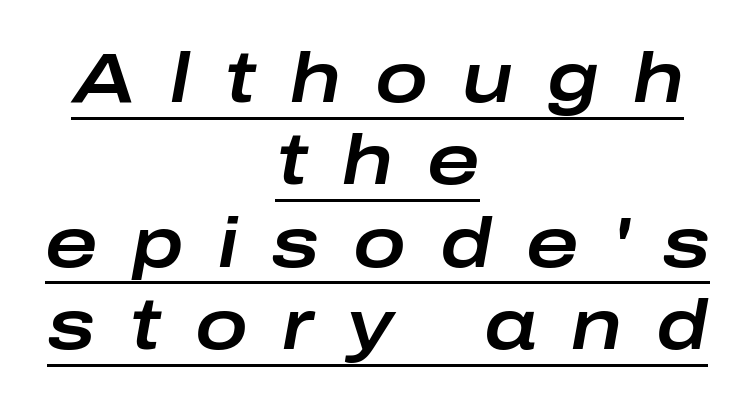
The image shows 71 px wide type, italic (leaning right); set centered, line spacing 1.16x, unusually wide letter spacing (+0.48 em), underlined; low stroke contrast and a medium x-height.
